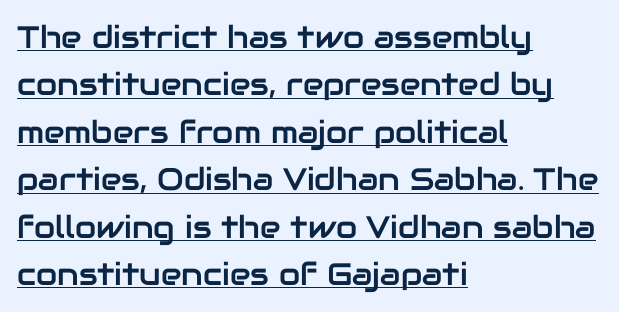
The image shows 31 px sans-serif type, upright; set left-aligned, normal line spacing (1.53x), normal letter spacing, underlined; low stroke contrast and a medium x-height.
